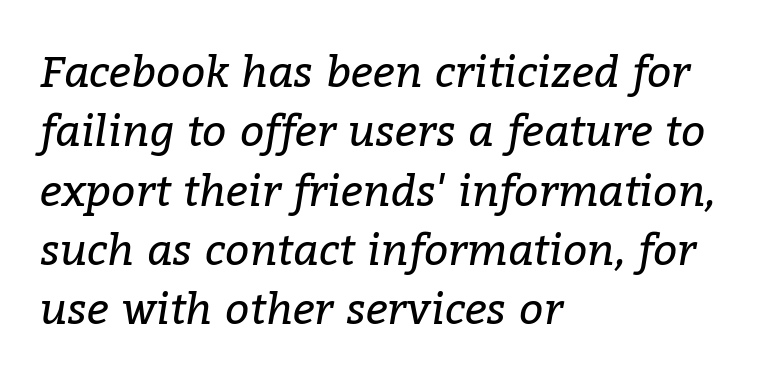
Q: Is the text bold? A: No.
Q: Is the text italic (slanted)? A: Yes, it leans right by about 9 degrees.
Q: Is the typeface a serif or a sans-serif typeface? A: Serif.
Q: Is the text underlined? A: No.
Q: How is the paragraph aligned? A: Left-aligned.
Q: Is the spacing between letters normal or unusually wide? A: Normal.
Q: Is the spacing between lines tight, normal or loose? A: Normal.
Q: Width (condensed, normal, or wide)? A: Normal.
Q: Stroke contrast? A: Low.
Q: x-height? A: Medium.
Q: Monospaced? A: No.
